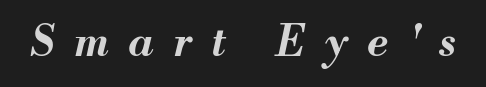
The image shows 42 px bold type, italic (leaning right); set unusually wide letter spacing (+0.48 em), not underlined; medium stroke contrast and a small x-height.
